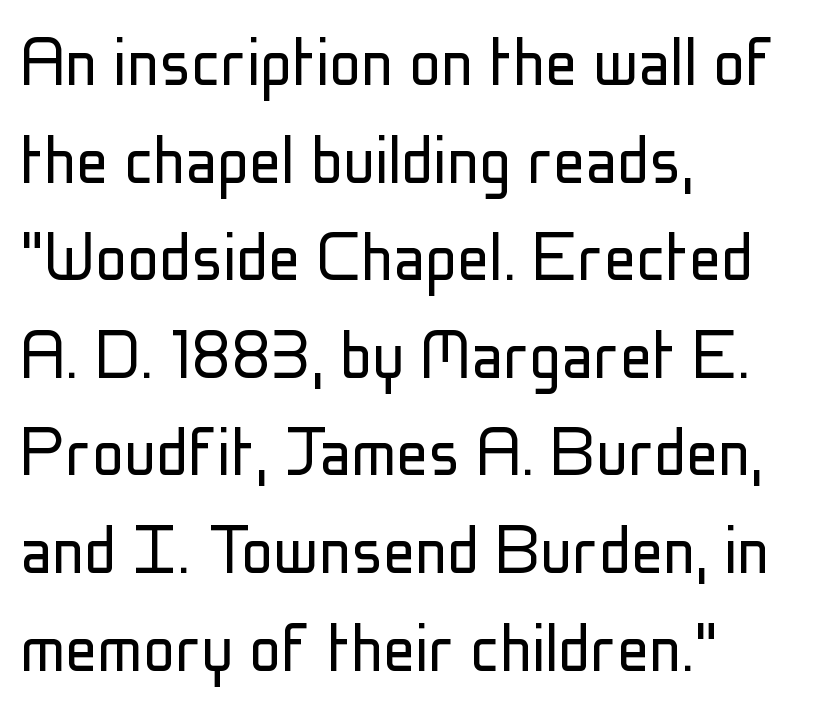
This rendering employs a face without finishing strokes, i.e., a sans-serif. This sample has the flowing, uneven cadence of proportional lettering. Left-aligned paragraph, ragged on the right. The space directly below the letters is spotless. Is the letter spacing exaggerated? No — it looks like the ordinary default. Characters remain perfectly vertical along every line.
